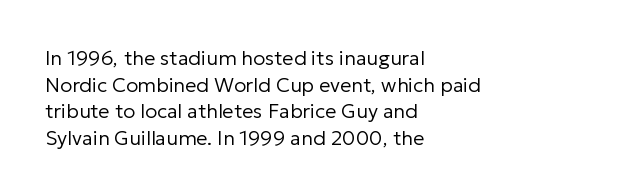
Q: Is the text bold? A: No.
Q: Is the text italic (slanted)? A: No, it is upright.
Q: Is the text underlined? A: No.
Q: How is the paragraph aligned? A: Left-aligned.
Q: Is the spacing between letters normal or unusually wide? A: Normal.
Q: Is the spacing between lines tight, normal or loose? A: Normal.
